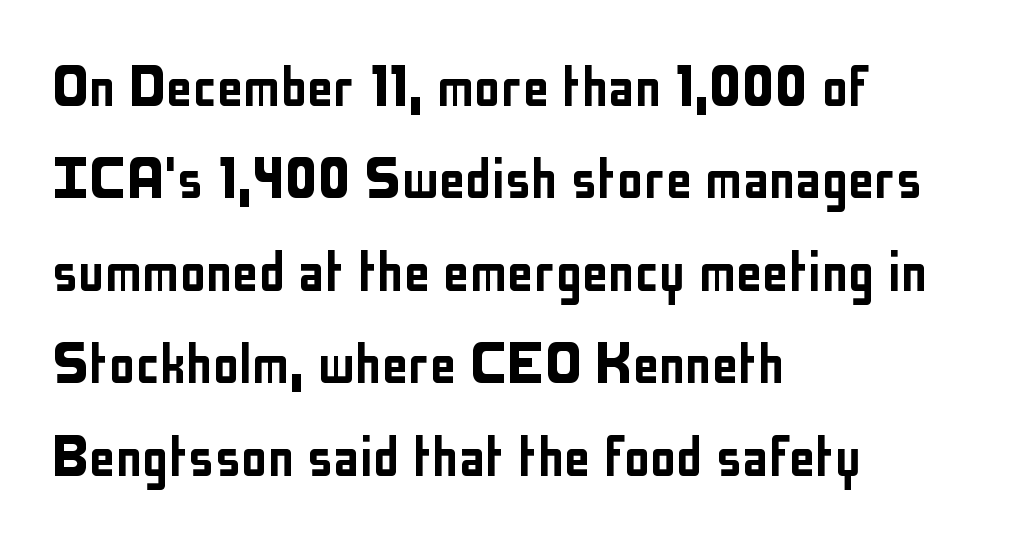
{"serif": "no", "italic": "no", "width": "condensed", "stroke_contrast": "low", "x_height": "medium", "monospaced": "no", "underline": "no", "align": "left", "line_spacing": "normal", "line_spacing_ratio": 1.4, "letter_spacing": "normal", "letter_spacing_em": 0.0, "glyph_px": 66}
